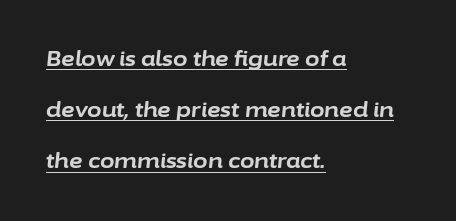
The image shows 21 px bold type, italic (leaning right); set left-aligned, loose line spacing (2.44x), normal letter spacing, underlined.
